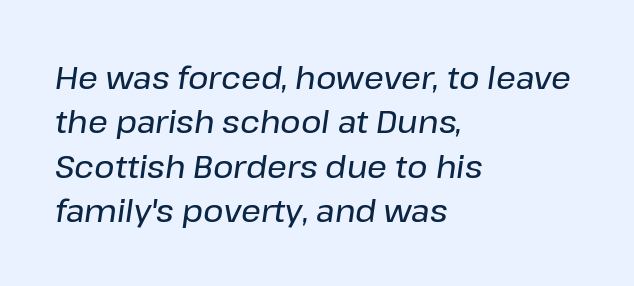
Where is the straight margin? On the left. This rendering leaves character spacing at its baseline value. Baseline-to-baseline distance is the conventional proportion of letter height. These lines are rendered in a variable-pitch font. The space beneath each line is pristine and unruled. Tall strokes in this sample are angled rather than plumb.
